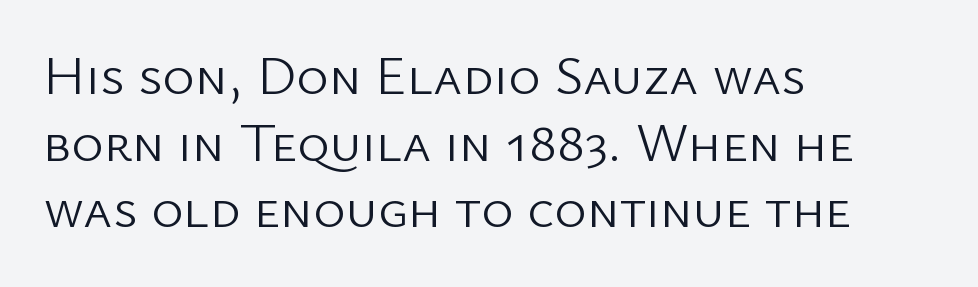
{"serif": "no", "italic": "no", "bold": "no", "weight": "light", "width": "normal", "stroke_contrast": "low", "x_height": "medium", "monospaced": "no", "underline": "no", "align": "left", "line_spacing_ratio": 1.21, "letter_spacing": "normal", "letter_spacing_em": 0.0, "glyph_px": 55}
